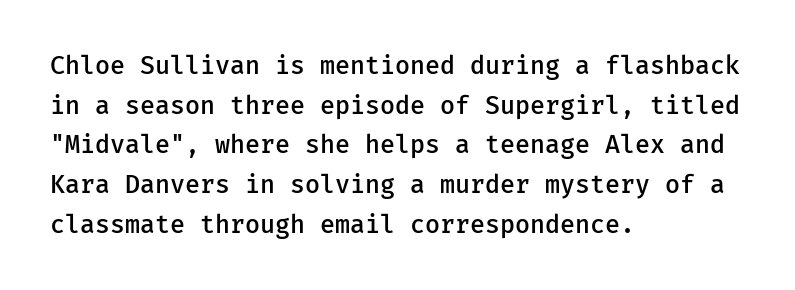
Q: Is the text bold? A: Semi-bold.
Q: Is the text italic (slanted)? A: No, it is upright.
Q: Is the text underlined? A: No.
Q: How is the paragraph aligned? A: Left-aligned.
Q: Is the spacing between letters normal or unusually wide? A: Normal.
Q: Is the spacing between lines tight, normal or loose? A: Normal.
